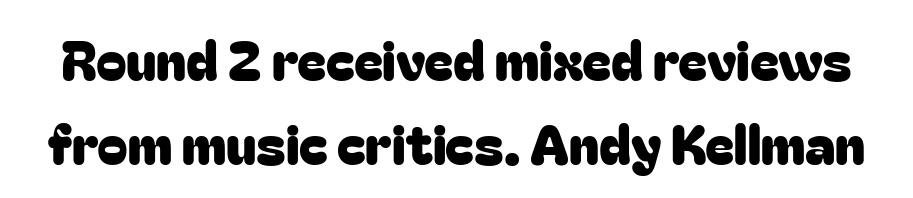
Nope, not italic — everything's standing straight. Normally led — the rows are evenly, conventionally spaced. Check under the words: just untouched page. Standard letterfit; no display-style spreading of the glyphs.
